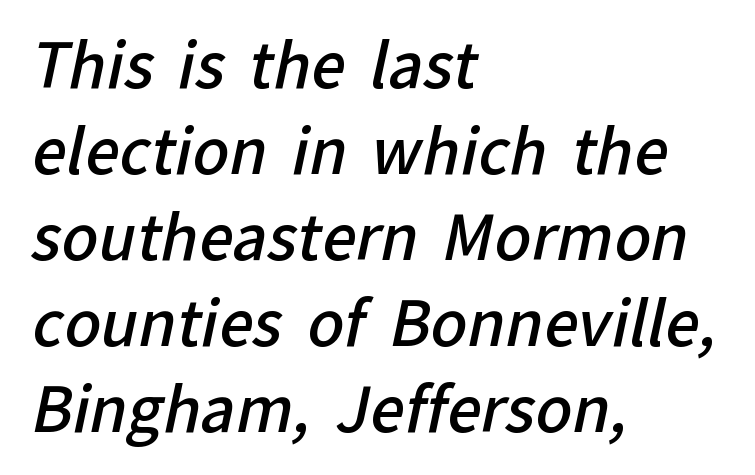
The image shows 61 px semibold sans-serif type; set left-aligned, normal line spacing (1.41x), normal letter spacing, not underlined; low stroke contrast and a medium x-height.
